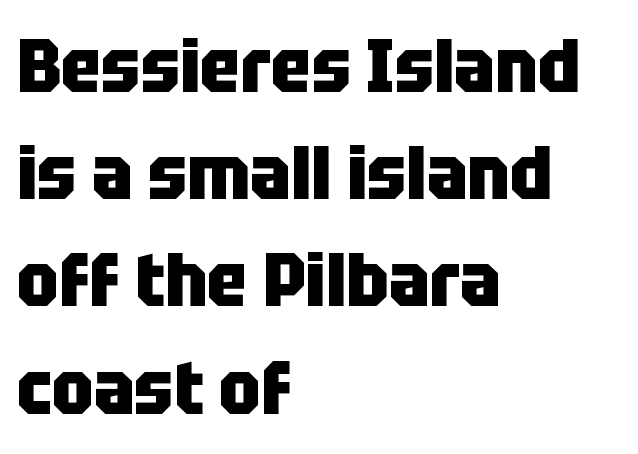
{"serif": "no", "italic": "no", "bold": "yes", "weight": "heavy", "width": "condensed", "stroke_contrast": "low", "x_height": "large", "monospaced": "no", "underline": "no", "align": "left", "line_spacing": "normal", "line_spacing_ratio": 1.43, "letter_spacing": "normal", "letter_spacing_em": 0.0, "glyph_px": 75}
